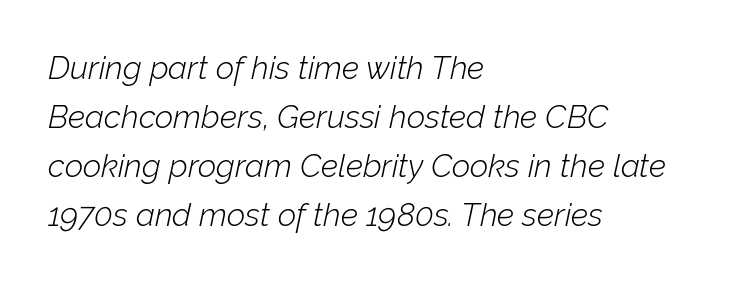
Q: Is the text bold? A: No.
Q: Is the text italic (slanted)? A: Yes, it leans right by about 12 degrees.
Q: Is the text underlined? A: No.
Q: How is the paragraph aligned? A: Left-aligned.
Q: Is the spacing between letters normal or unusually wide? A: Normal.
Q: Is the spacing between lines tight, normal or loose? A: Normal.
Q: Width (condensed, normal, or wide)? A: Normal.
Q: Stroke contrast? A: Low.
Q: x-height? A: Medium.
Q: Monospaced? A: No.
